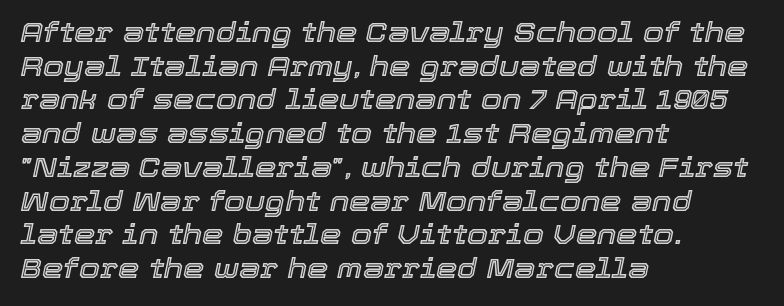
The space between consecutive lines is moderate. Is the letter spacing exaggerated? No — it looks like the ordinary default. The gap between lines stays unmarked. A typesetter would mark this as italic. The typesetter chose a ragged-right arrangement here.
